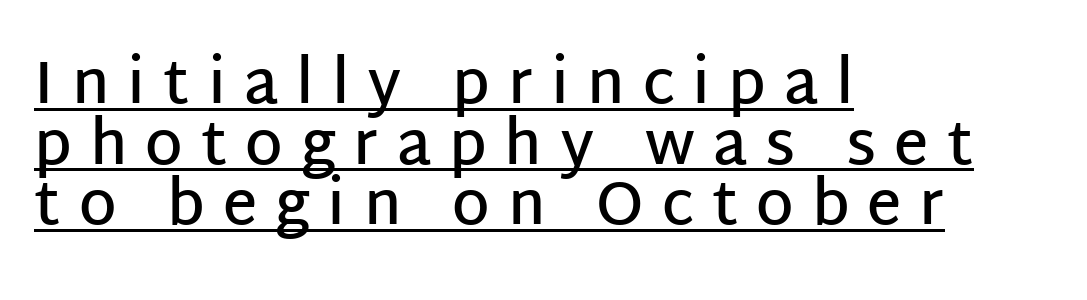
Q: Is the text bold? A: Semi-bold.
Q: Is the text italic (slanted)? A: No, it is upright.
Q: Is the typeface a serif or a sans-serif typeface? A: Sans-serif.
Q: Is the text underlined? A: Yes.
Q: How is the paragraph aligned? A: Left-aligned.
Q: Is the spacing between letters normal or unusually wide? A: Unusually wide.
Q: Is the spacing between lines tight, normal or loose? A: Tight.
Q: Width (condensed, normal, or wide)? A: Normal.
Q: Stroke contrast? A: Low.
Q: x-height? A: Large.
Q: Monospaced? A: No.
